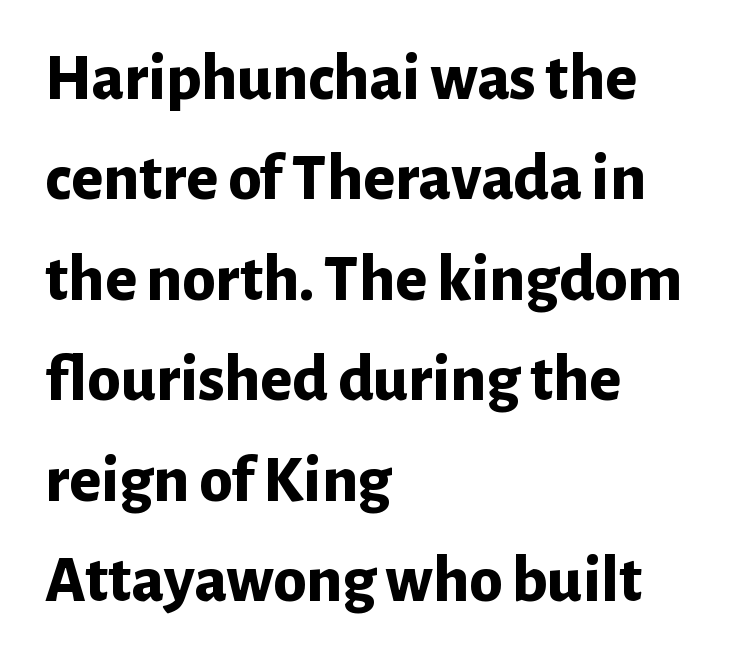
{"serif": "no", "italic": "no", "bold": "yes", "weight": "bold", "width": "normal", "stroke_contrast": "low", "x_height": "medium", "monospaced": "no", "underline": "no", "align": "left", "line_spacing": "normal", "line_spacing_ratio": 1.5, "letter_spacing": "normal", "letter_spacing_em": 0.0, "glyph_px": 67}
